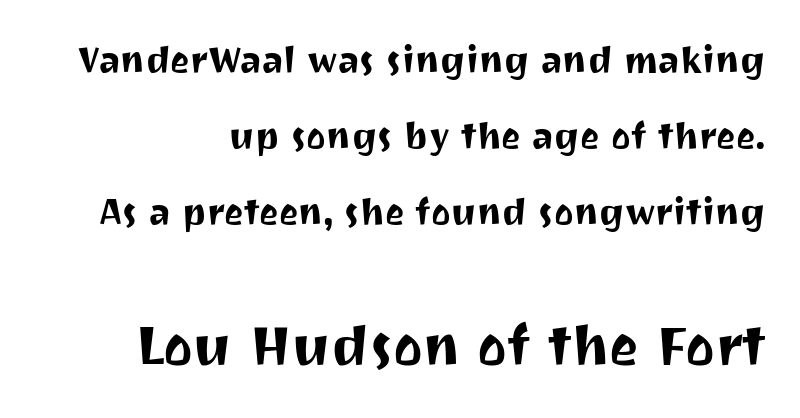
Q: Is the text italic (slanted)? A: No, it is upright.
Q: Is the typeface a serif or a sans-serif typeface? A: Sans-serif.
Q: Is the text underlined? A: No.
Q: Is the spacing between letters normal or unusually wide? A: Normal.
Q: Is the spacing between lines tight, normal or loose? A: Loose.
Q: Which block of text is set in a larger size, the first (top) or the second (bottom)? A: The second (bottom) one.
Q: Width (condensed, normal, or wide)? A: Normal.
Q: Stroke contrast? A: Medium.
Q: x-height? A: Medium.
Q: Monospaced? A: No.
